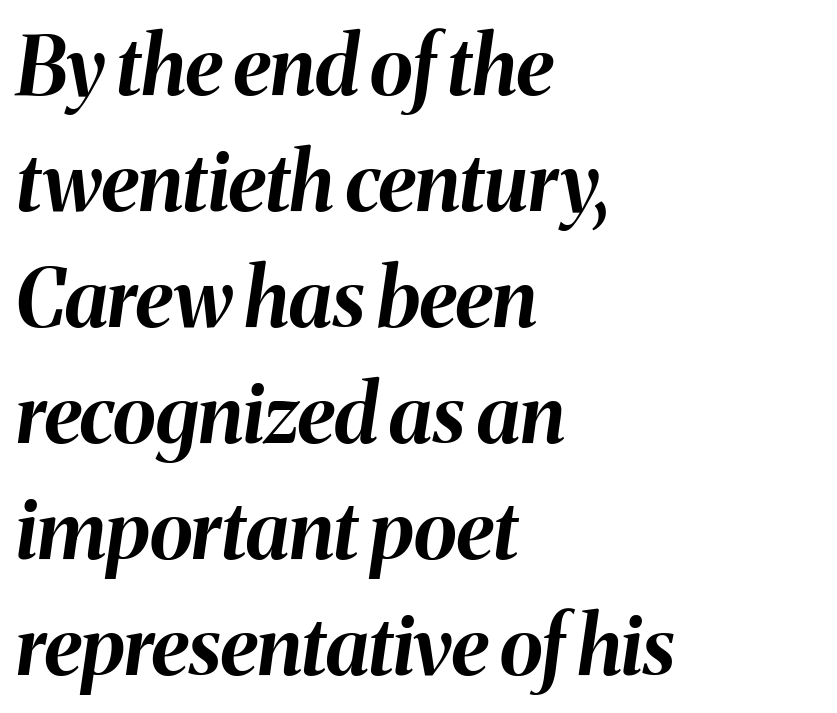
The image shows 80 px bold type, italic (leaning right); set left-aligned, normal line spacing (1.45x), normal letter spacing, not underlined; medium stroke contrast and a medium x-height.
